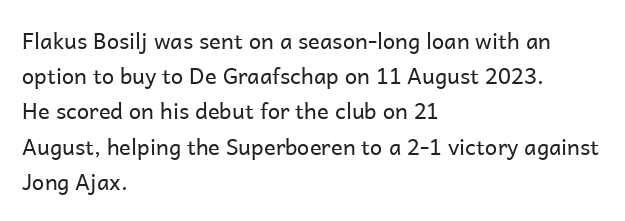
Q: Is the text bold? A: No.
Q: Is the text italic (slanted)? A: No, it is upright.
Q: Is the text underlined? A: No.
Q: How is the paragraph aligned? A: Left-aligned.
Q: Is the spacing between letters normal or unusually wide? A: Normal.
Q: Is the spacing between lines tight, normal or loose? A: Normal.
